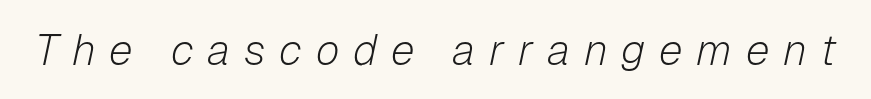
Q: Is the text bold? A: No.
Q: Is the text italic (slanted)? A: Yes, it leans right by about 12 degrees.
Q: Is the text underlined? A: No.
Q: Is the spacing between letters normal or unusually wide? A: Unusually wide.
Q: Width (condensed, normal, or wide)? A: Normal.
Q: Stroke contrast? A: Low.
Q: x-height? A: Medium.
Q: Monospaced? A: No.
